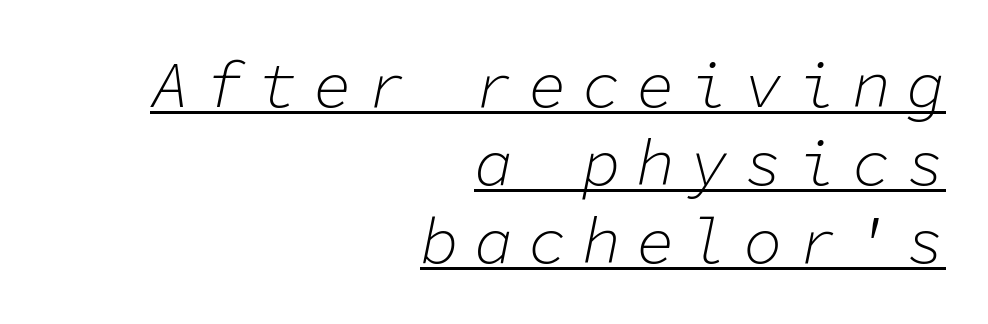
The paragraph shown leans on its right margin. Inter-character spacing is expanded well beyond the font's built-in metrics. In terms of posture, this sample is oblique. Like a heading marked for emphasis, these lines bear an underscore.
